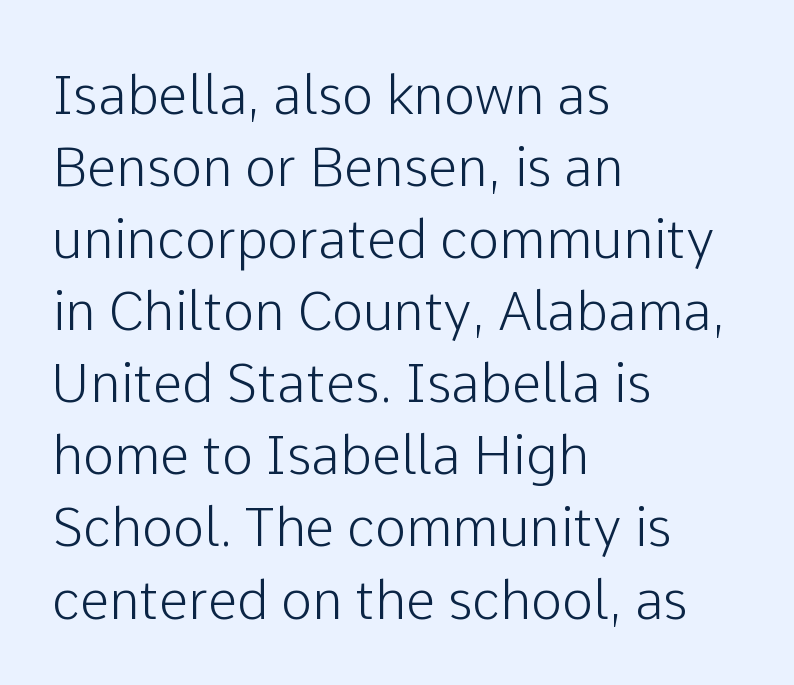
{"serif": "no", "italic": "no", "width": "normal", "stroke_contrast": "low", "x_height": "medium", "monospaced": "no", "underline": "no", "align": "left", "line_spacing": "normal", "line_spacing_ratio": 1.36, "letter_spacing": "normal", "letter_spacing_em": 0.0, "glyph_px": 53}
